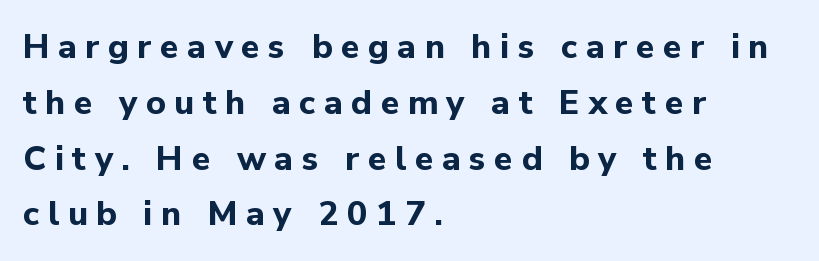
Q: Is the text bold? A: Yes.
Q: Is the text italic (slanted)? A: No, it is upright.
Q: Is the typeface a serif or a sans-serif typeface? A: Sans-serif.
Q: Is the text underlined? A: No.
Q: How is the paragraph aligned? A: Left-aligned.
Q: Is the spacing between letters normal or unusually wide? A: Unusually wide.
Q: Is the spacing between lines tight, normal or loose? A: Normal.
Q: Width (condensed, normal, or wide)? A: Normal.
Q: Stroke contrast? A: Low.
Q: x-height? A: Medium.
Q: Monospaced? A: No.
